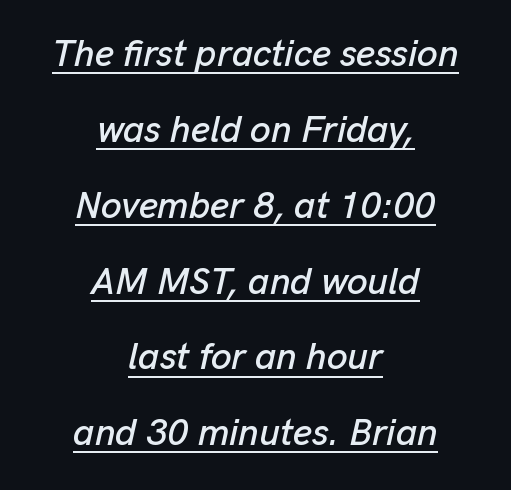
The image shows 37 px text type, italic (leaning right); set centered, loose line spacing (2.05x), normal letter spacing, underlined; low stroke contrast and a medium x-height.
